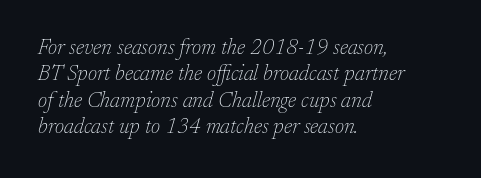
{"italic": "yes", "lean": "right", "slant_degrees": 17, "bold": "no", "underline": "no", "align": "left", "line_spacing": "normal", "line_spacing_ratio": 1.26, "letter_spacing": "normal", "letter_spacing_em": 0.0, "glyph_px": 21}
